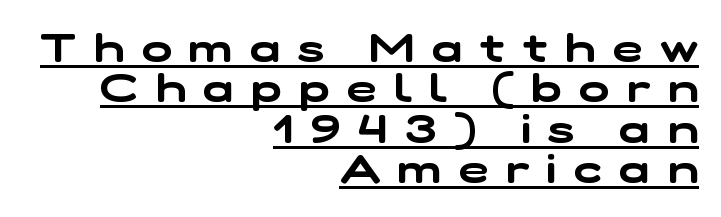
{"serif": "no", "width": "wide", "stroke_contrast": "low", "x_height": "medium", "monospaced": "no", "underline": "yes", "align": "right", "line_spacing": "tight", "line_spacing_ratio": 1.01, "letter_spacing": "wide", "letter_spacing_em": 0.44, "glyph_px": 40}
